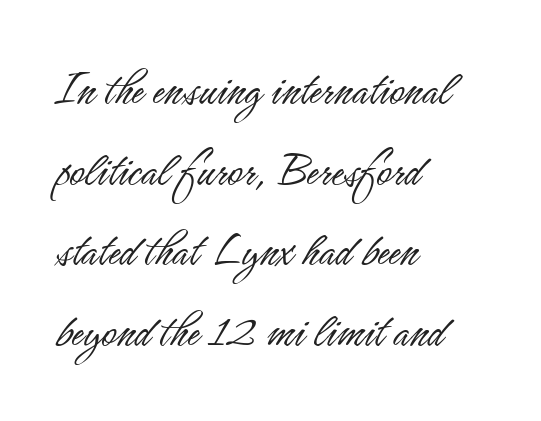
The image shows 51 px light, condensed sans-serif type; set left-aligned, normal line spacing (1.58x), normal letter spacing, not underlined; low stroke contrast and a small x-height.
